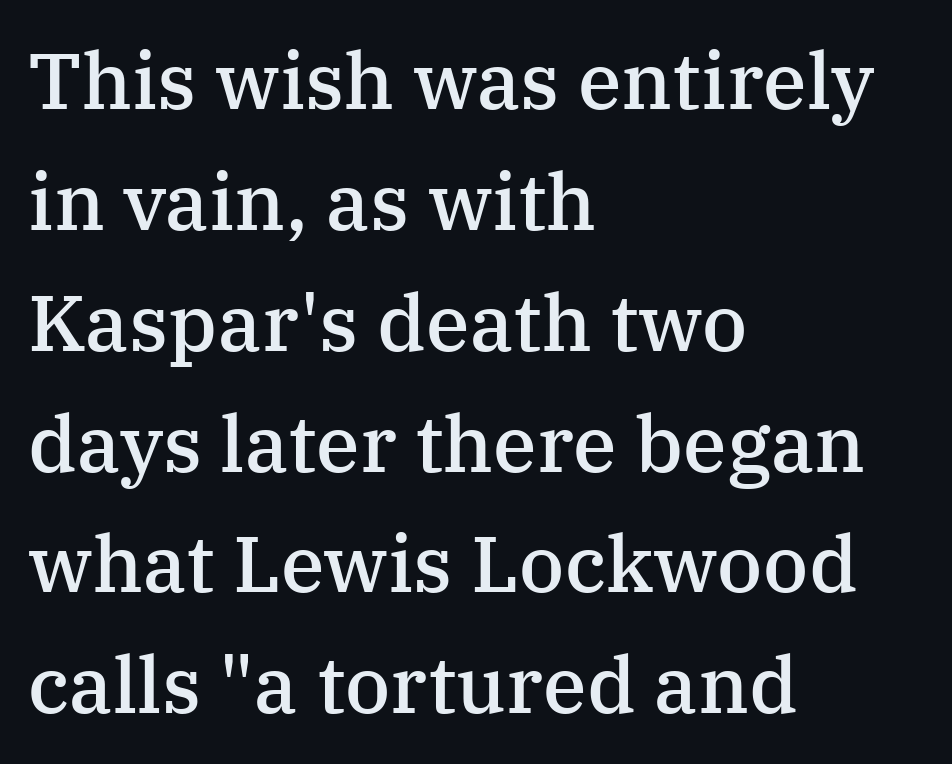
Q: Is the text bold? A: Semi-bold.
Q: Is the text italic (slanted)? A: No, it is upright.
Q: Is the typeface a serif or a sans-serif typeface? A: Serif.
Q: Is the text underlined? A: No.
Q: How is the paragraph aligned? A: Left-aligned.
Q: Is the spacing between letters normal or unusually wide? A: Normal.
Q: Is the spacing between lines tight, normal or loose? A: Normal.
Q: Width (condensed, normal, or wide)? A: Normal.
Q: Stroke contrast? A: Medium.
Q: x-height? A: Medium.
Q: Monospaced? A: No.
